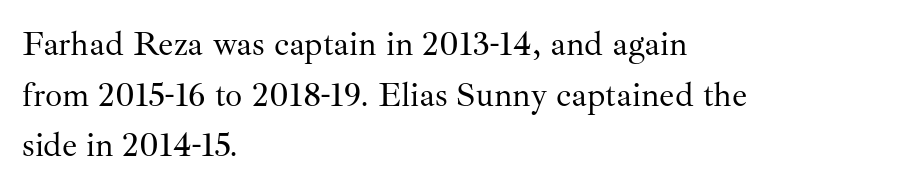
Q: Is the text bold? A: No.
Q: Is the text italic (slanted)? A: No, it is upright.
Q: Is the typeface a serif or a sans-serif typeface? A: Serif.
Q: Is the text underlined? A: No.
Q: How is the paragraph aligned? A: Left-aligned.
Q: Is the spacing between letters normal or unusually wide? A: Normal.
Q: Is the spacing between lines tight, normal or loose? A: Normal.
Q: Width (condensed, normal, or wide)? A: Normal.
Q: Stroke contrast? A: Medium.
Q: x-height? A: Small.
Q: Monospaced? A: No.
